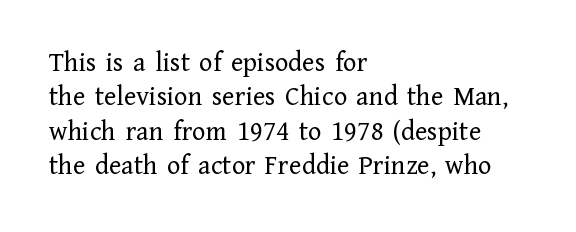
Q: Is the text bold? A: No.
Q: Is the text italic (slanted)? A: No, it is upright.
Q: Is the typeface a serif or a sans-serif typeface? A: Serif.
Q: Is the text underlined? A: No.
Q: How is the paragraph aligned? A: Left-aligned.
Q: Is the spacing between letters normal or unusually wide? A: Normal.
Q: Width (condensed, normal, or wide)? A: Normal.
Q: Stroke contrast? A: Low.
Q: x-height? A: Medium.
Q: Monospaced? A: No.
